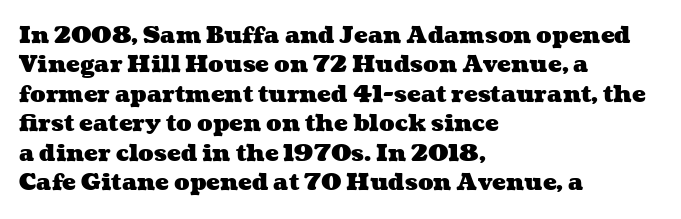
{"bold": "yes", "underline": "no", "align": "left", "line_spacing": "normal", "line_spacing_ratio": 1.28, "letter_spacing": "normal", "letter_spacing_em": 0.0, "glyph_px": 23}
